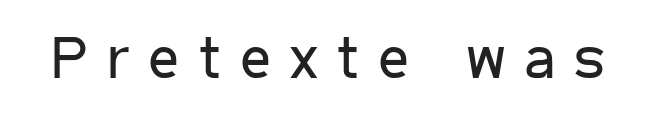
{"serif": "no", "italic": "no", "bold": "no", "weight": "regular", "width": "condensed", "stroke_contrast": "low", "x_height": "medium", "monospaced": "no", "underline": "no", "letter_spacing": "wide", "letter_spacing_em": 0.33, "glyph_px": 59}
